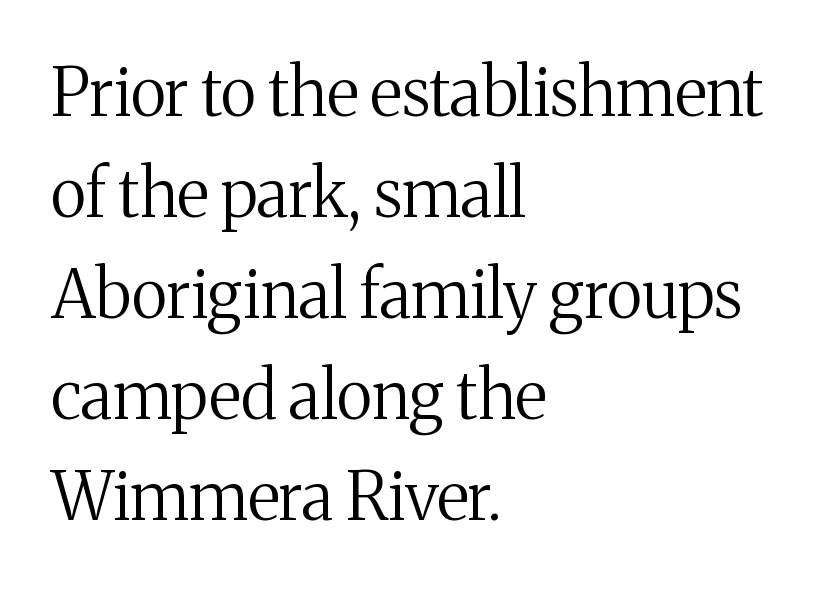
The font's upright variant was chosen for this text. Letters rest on an invisible, unmarked baseline. The text was rendered using a seriffed face with decorative stroke endings. Does the copy run flush right? No — it runs flush left. Is this a fixed-width face? No — the glyphs have proportional, varying widths.
